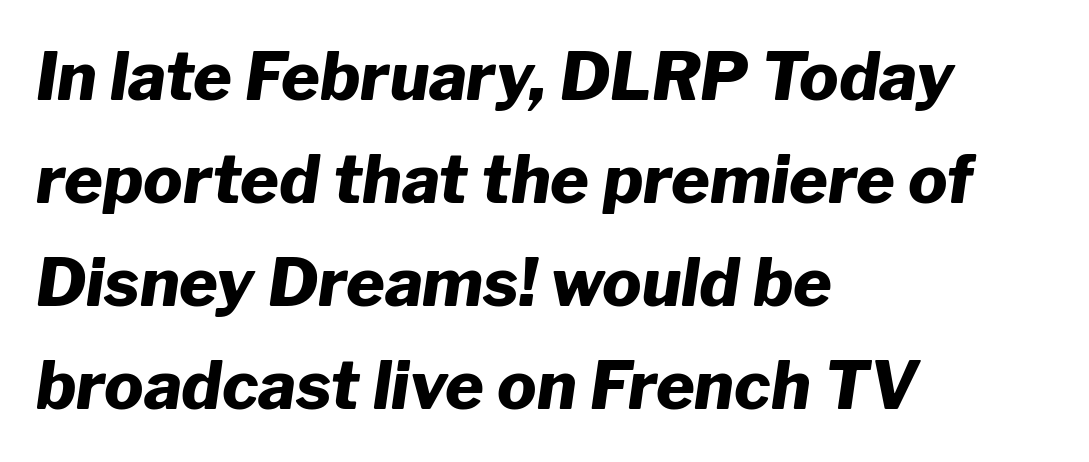
{"italic": "yes", "lean": "right", "slant_degrees": 8, "bold": "yes", "weight": "heavy", "width": "normal", "stroke_contrast": "low", "x_height": "medium", "monospaced": "no", "underline": "no", "align": "left", "line_spacing": "normal", "line_spacing_ratio": 1.56, "letter_spacing": "normal", "letter_spacing_em": 0.0, "glyph_px": 66}
